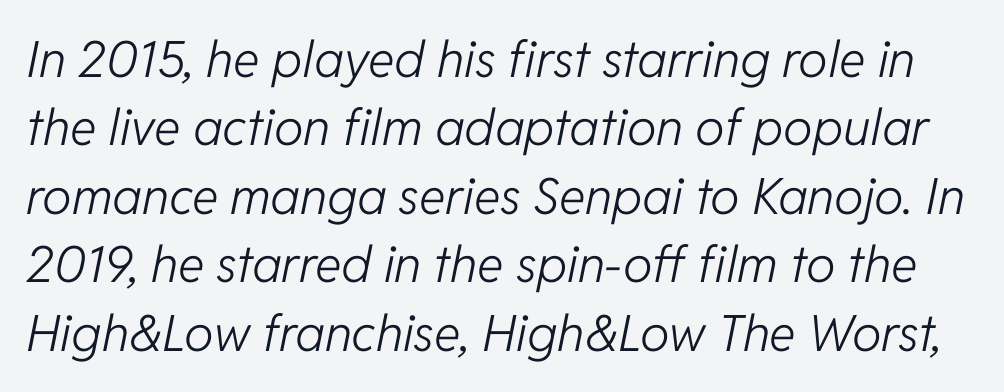
{"italic": "yes", "lean": "right", "slant_degrees": 11, "bold": "no", "weight": "light", "width": "normal", "stroke_contrast": "low", "x_height": "medium", "monospaced": "no", "underline": "no", "line_spacing": "normal", "line_spacing_ratio": 1.37, "letter_spacing": "normal", "letter_spacing_em": 0.0, "glyph_px": 50}
